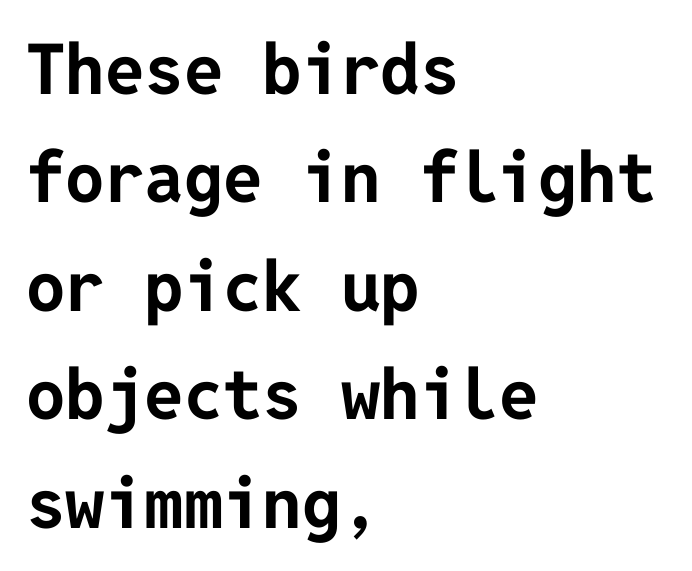
{"serif": "no", "italic": "no", "bold": "yes", "weight": "bold", "width": "normal", "stroke_contrast": "low", "x_height": "medium", "underline": "no", "align": "left", "line_spacing": "normal", "line_spacing_ratio": 1.55, "letter_spacing": "normal", "letter_spacing_em": 0.0, "glyph_px": 70}
